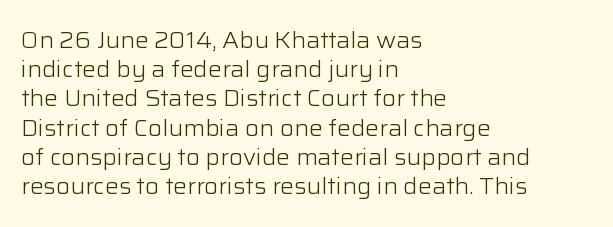
Q: Is the text bold? A: No.
Q: Is the text italic (slanted)? A: No, it is upright.
Q: Is the text underlined? A: No.
Q: How is the paragraph aligned? A: Left-aligned.
Q: Is the spacing between letters normal or unusually wide? A: Normal.
Q: Is the spacing between lines tight, normal or loose? A: Normal.
